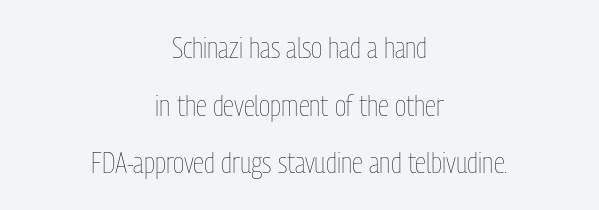
Q: Is the text bold? A: No.
Q: Is the text italic (slanted)? A: No, it is upright.
Q: Is the text underlined? A: No.
Q: How is the paragraph aligned? A: Centered.
Q: Is the spacing between letters normal or unusually wide? A: Normal.
Q: Is the spacing between lines tight, normal or loose? A: Loose.
Q: Width (condensed, normal, or wide)? A: Condensed.
Q: Stroke contrast? A: Low.
Q: x-height? A: Medium.
Q: Monospaced? A: No.
